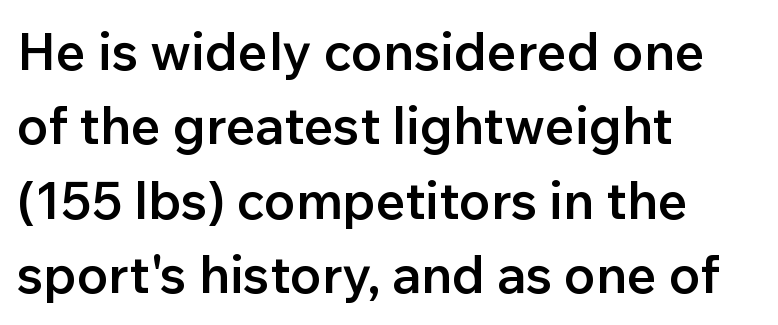
Q: Is the text bold? A: Semi-bold.
Q: Is the text italic (slanted)? A: No, it is upright.
Q: Is the typeface a serif or a sans-serif typeface? A: Sans-serif.
Q: Is the text underlined? A: No.
Q: How is the paragraph aligned? A: Left-aligned.
Q: Is the spacing between letters normal or unusually wide? A: Normal.
Q: Is the spacing between lines tight, normal or loose? A: Normal.
Q: Width (condensed, normal, or wide)? A: Normal.
Q: Stroke contrast? A: Low.
Q: x-height? A: Medium.
Q: Monospaced? A: No.
